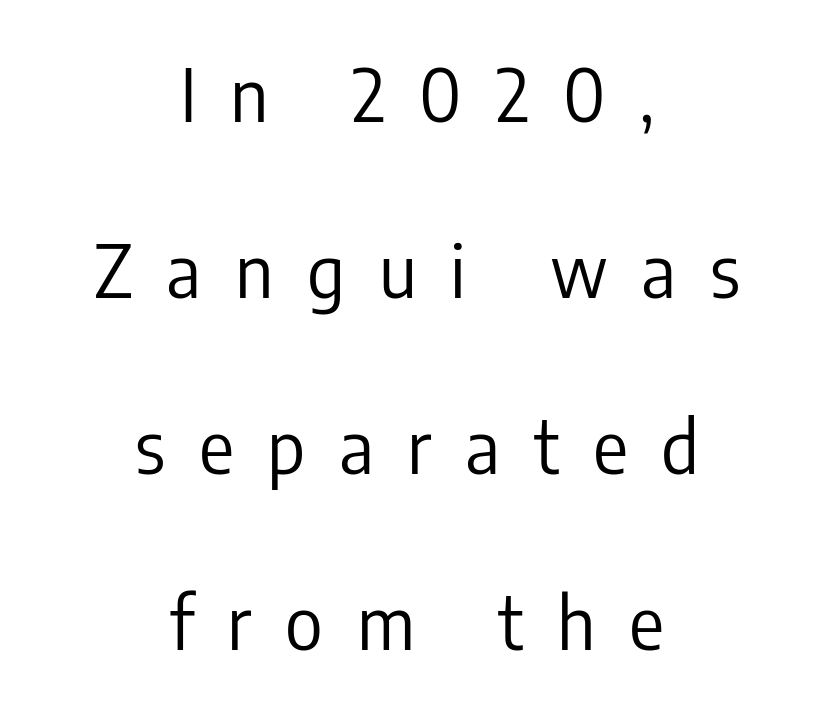
{"serif": "no", "italic": "no", "bold": "no", "weight": "regular", "width": "condensed", "stroke_contrast": "low", "x_height": "medium", "monospaced": "no", "underline": "no", "align": "center", "line_spacing": "loose", "line_spacing_ratio": 2.41, "letter_spacing": "wide", "letter_spacing_em": 0.46, "glyph_px": 73}
